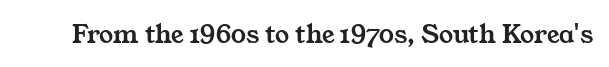
Q: Is the typeface a serif or a sans-serif typeface? A: Serif.
Q: Is the text underlined? A: No.
Q: Is the spacing between letters normal or unusually wide? A: Normal.
Q: Width (condensed, normal, or wide)? A: Wide.
Q: Stroke contrast? A: Medium.
Q: x-height? A: Medium.
Q: Monospaced? A: No.
